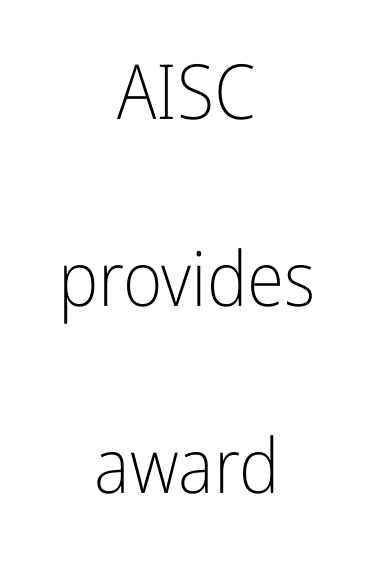
The image shows 76 px light, condensed sans-serif type, upright; set centered, loose line spacing (2.46x), normal letter spacing, not underlined; low stroke contrast and a medium x-height.
